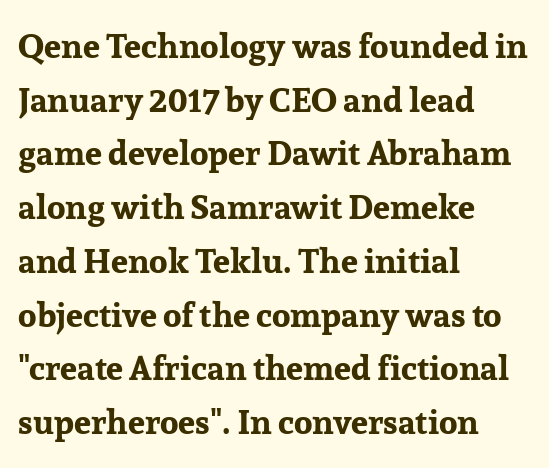
The image shows 34 px bold serif type, upright; set left-aligned, normal line spacing (1.58x), normal letter spacing, not underlined; low stroke contrast and a medium x-height.
